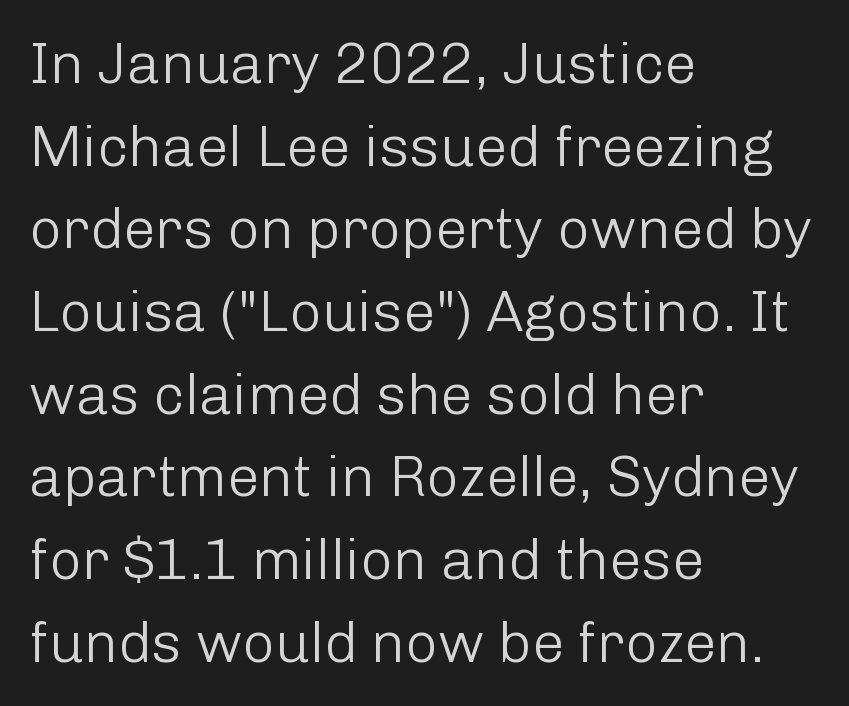
The image shows 57 px light sans-serif type, upright; set left-aligned, normal line spacing (1.45x), normal letter spacing, not underlined; low stroke contrast and a medium x-height.
